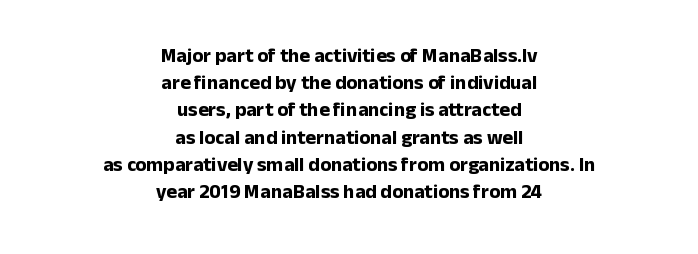
Q: Is the text bold? A: Yes.
Q: Is the text italic (slanted)? A: No, it is upright.
Q: Is the text underlined? A: No.
Q: How is the paragraph aligned? A: Centered.
Q: Is the spacing between letters normal or unusually wide? A: Normal.
Q: Is the spacing between lines tight, normal or loose? A: Normal.
